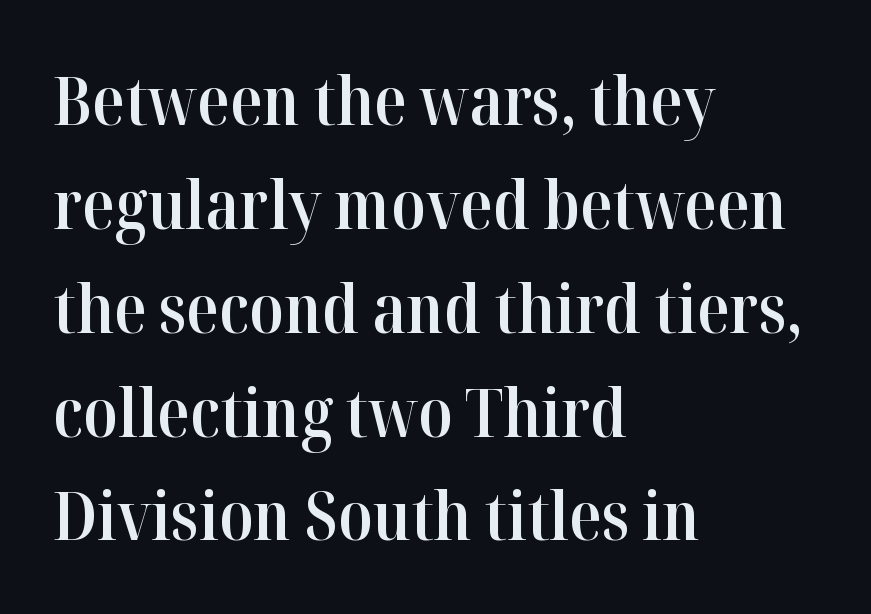
Q: Is the text bold? A: Semi-bold.
Q: Is the text italic (slanted)? A: No, it is upright.
Q: Is the typeface a serif or a sans-serif typeface? A: Serif.
Q: Is the text underlined? A: No.
Q: How is the paragraph aligned? A: Left-aligned.
Q: Is the spacing between letters normal or unusually wide? A: Normal.
Q: Is the spacing between lines tight, normal or loose? A: Normal.
Q: Width (condensed, normal, or wide)? A: Normal.
Q: Stroke contrast? A: High.
Q: x-height? A: Medium.
Q: Monospaced? A: No.
